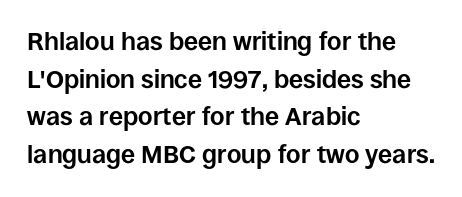
{"italic": "no", "bold": "yes", "underline": "no", "align": "left", "line_spacing": "normal", "line_spacing_ratio": 1.51, "letter_spacing": "normal", "letter_spacing_em": 0.0, "glyph_px": 25}
